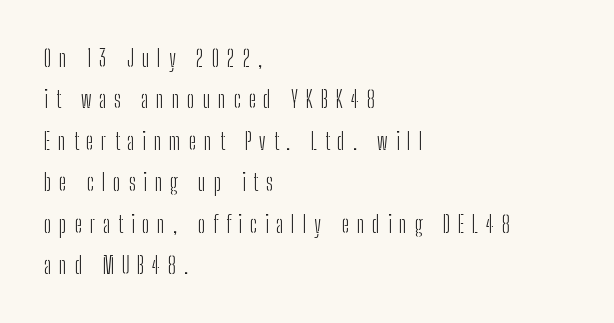
{"italic": "no", "bold": "no", "underline": "no", "align": "left", "line_spacing_ratio": 1.8, "letter_spacing": "wide", "letter_spacing_em": 0.34, "glyph_px": 23}
